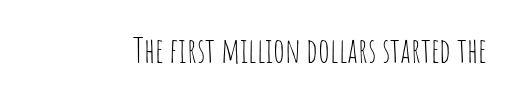
{"serif": "no", "italic": "no", "bold": "no", "weight": "thin", "width": "condensed", "stroke_contrast": "low", "x_height": "large", "monospaced": "no", "underline": "no", "letter_spacing": "normal", "letter_spacing_em": 0.0, "glyph_px": 34}
